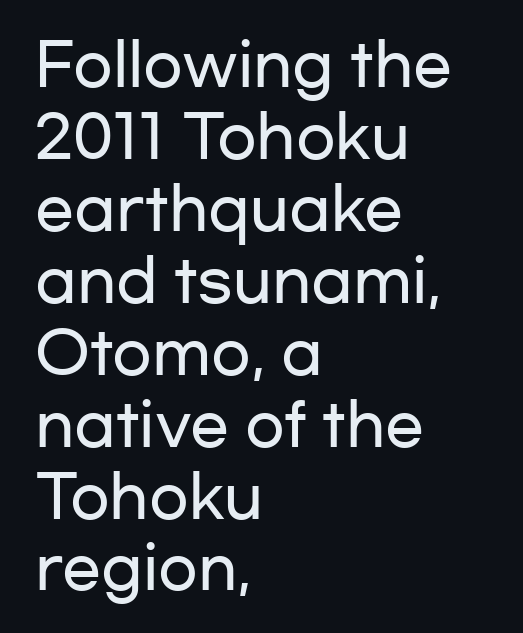
The image shows 58 px wide sans-serif type, upright; set left-aligned, line spacing 1.24x, normal letter spacing, not underlined; low stroke contrast and a medium x-height.
